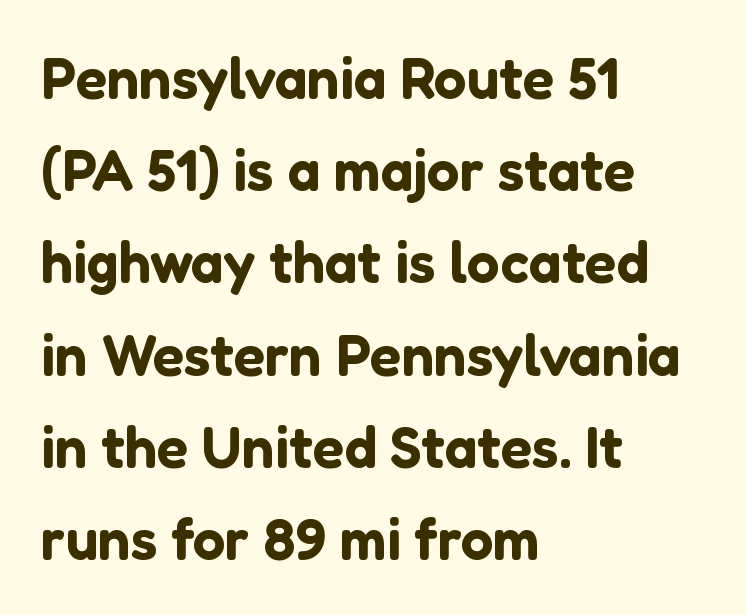
{"serif": "no", "italic": "no", "width": "normal", "stroke_contrast": "low", "x_height": "medium", "monospaced": "no", "underline": "no", "align": "left", "line_spacing": "normal", "line_spacing_ratio": 1.59, "letter_spacing": "normal", "letter_spacing_em": 0.0, "glyph_px": 58}
